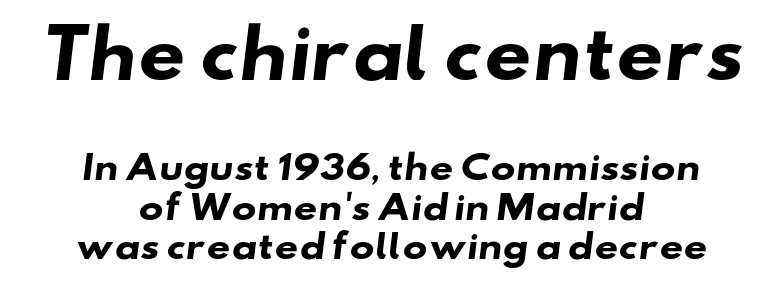
The image shows 66 px heavy, wide sans-serif type; set centered, line spacing 1.19x, normal letter spacing, not underlined; the first (top) block is 2.0x larger; low stroke contrast and a small x-height.
